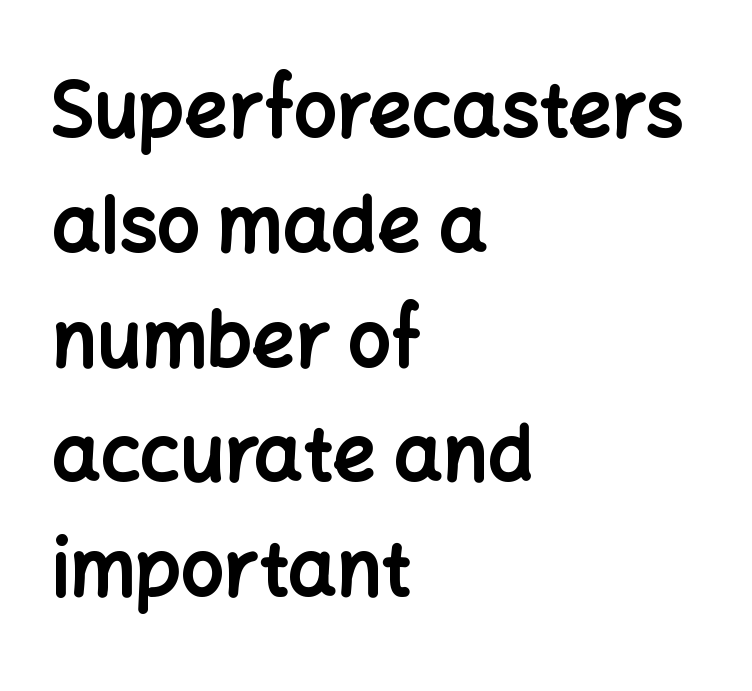
{"serif": "no", "italic": "no", "bold": "yes", "weight": "bold", "width": "normal", "stroke_contrast": "low", "x_height": "medium", "monospaced": "no", "underline": "no", "align": "left", "line_spacing": "normal", "line_spacing_ratio": 1.51, "letter_spacing": "normal", "letter_spacing_em": 0.0, "glyph_px": 76}
